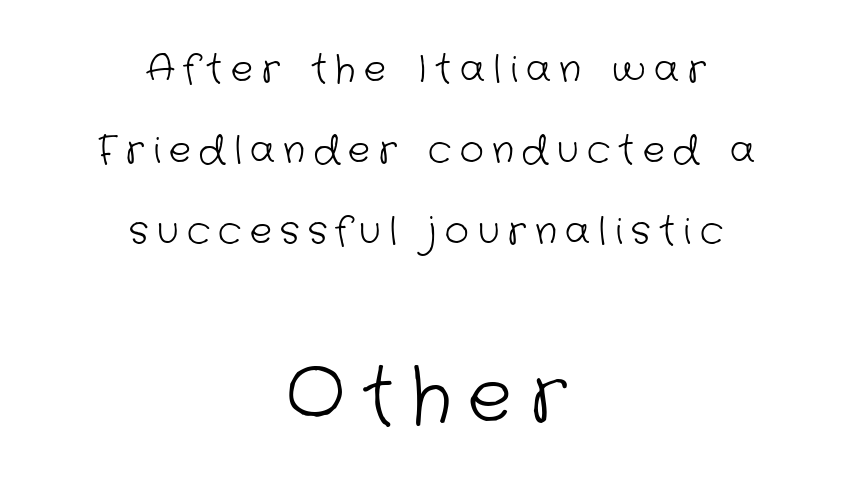
Q: Is the text bold? A: No.
Q: Is the typeface a serif or a sans-serif typeface? A: Sans-serif.
Q: Is the text underlined? A: No.
Q: How is the paragraph aligned? A: Centered.
Q: Is the spacing between letters normal or unusually wide? A: Unusually wide.
Q: Is the spacing between lines tight, normal or loose? A: Loose.
Q: Which block of text is set in a larger size, the first (top) or the second (bottom)? A: The second (bottom) one.
Q: Width (condensed, normal, or wide)? A: Normal.
Q: Stroke contrast? A: Low.
Q: x-height? A: Medium.
Q: Monospaced? A: No.
